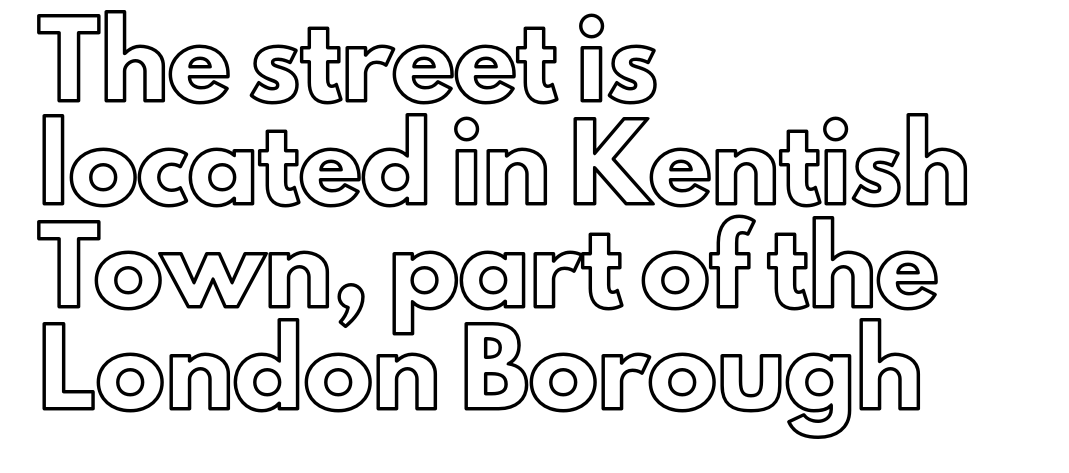
Character widths vary here, with narrow letters taking less room than wide ones. Notice how descenders clear the ascenders below comfortably — that's standard leading. Caption: standard tracking, unaltered. Compared with a centered layout, this one pins lines to the left instead. Is there any slant? The stems are plumb. The strip under each line holds only bare page.
